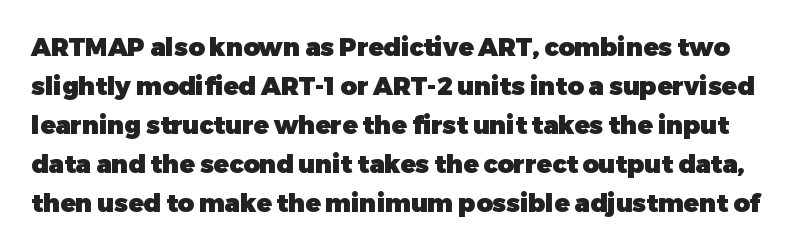
Pretty heavy lettering here — definitely bold. Short note: letters normally spaced. Posture: straight, roman, zero tilt. This rendering features lettering with no underline.
